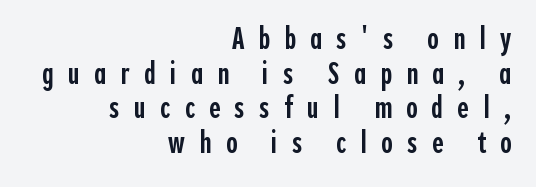
The image shows 31 px semibold, condensed sans-serif type, upright; set right-aligned, tight line spacing (1.12x), unusually wide letter spacing (+0.46 em), not underlined; a medium x-height.
